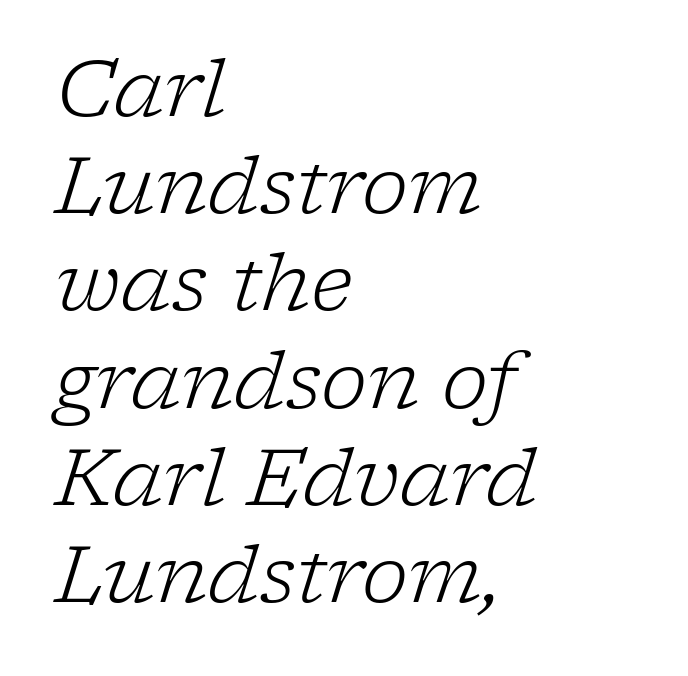
Q: Is the text bold? A: No.
Q: Is the text italic (slanted)? A: Yes, it leans right by about 17 degrees.
Q: Is the typeface a serif or a sans-serif typeface? A: Serif.
Q: Is the text underlined? A: No.
Q: How is the paragraph aligned? A: Left-aligned.
Q: Is the spacing between letters normal or unusually wide? A: Normal.
Q: Width (condensed, normal, or wide)? A: Normal.
Q: Stroke contrast? A: Low.
Q: x-height? A: Medium.
Q: Monospaced? A: No.
